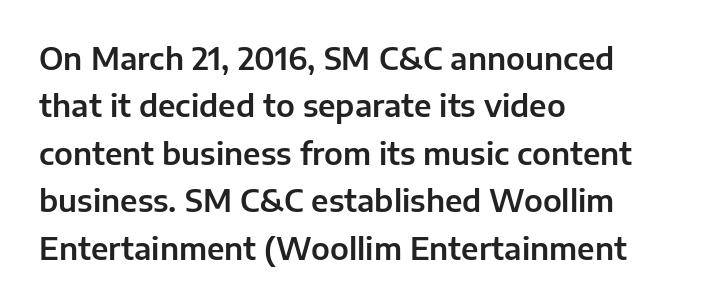
{"serif": "no", "italic": "no", "width": "normal", "stroke_contrast": "low", "x_height": "medium", "monospaced": "no", "underline": "no", "align": "left", "line_spacing": "normal", "line_spacing_ratio": 1.58, "letter_spacing": "normal", "letter_spacing_em": 0.0, "glyph_px": 30}
